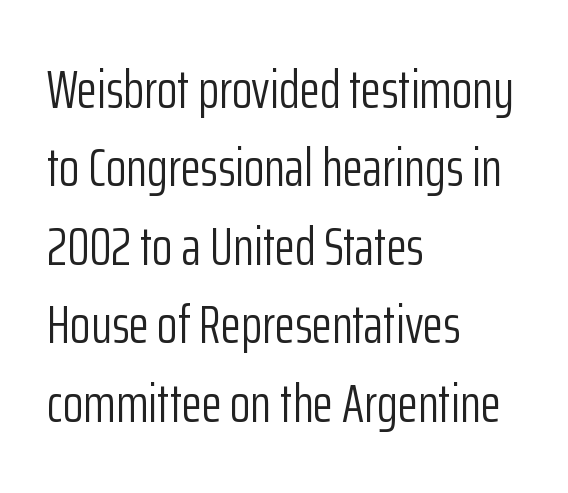
{"serif": "no", "italic": "no", "bold": "no", "weight": "light", "width": "condensed", "stroke_contrast": "low", "x_height": "medium", "monospaced": "no", "underline": "no", "align": "left", "line_spacing": "normal", "line_spacing_ratio": 1.48, "letter_spacing": "normal", "letter_spacing_em": 0.0, "glyph_px": 53}
